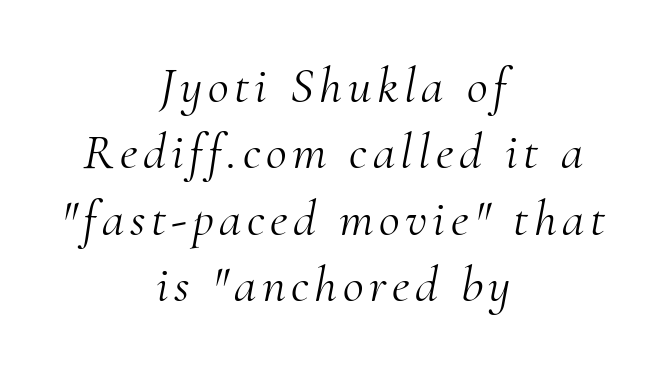
{"serif": "yes", "italic": "yes", "lean": "right", "slant_degrees": 10, "bold": "no", "weight": "light", "width": "normal", "stroke_contrast": "medium", "x_height": "small", "monospaced": "no", "underline": "no", "align": "center", "line_spacing": "normal", "line_spacing_ratio": 1.3, "glyph_px": 51}
